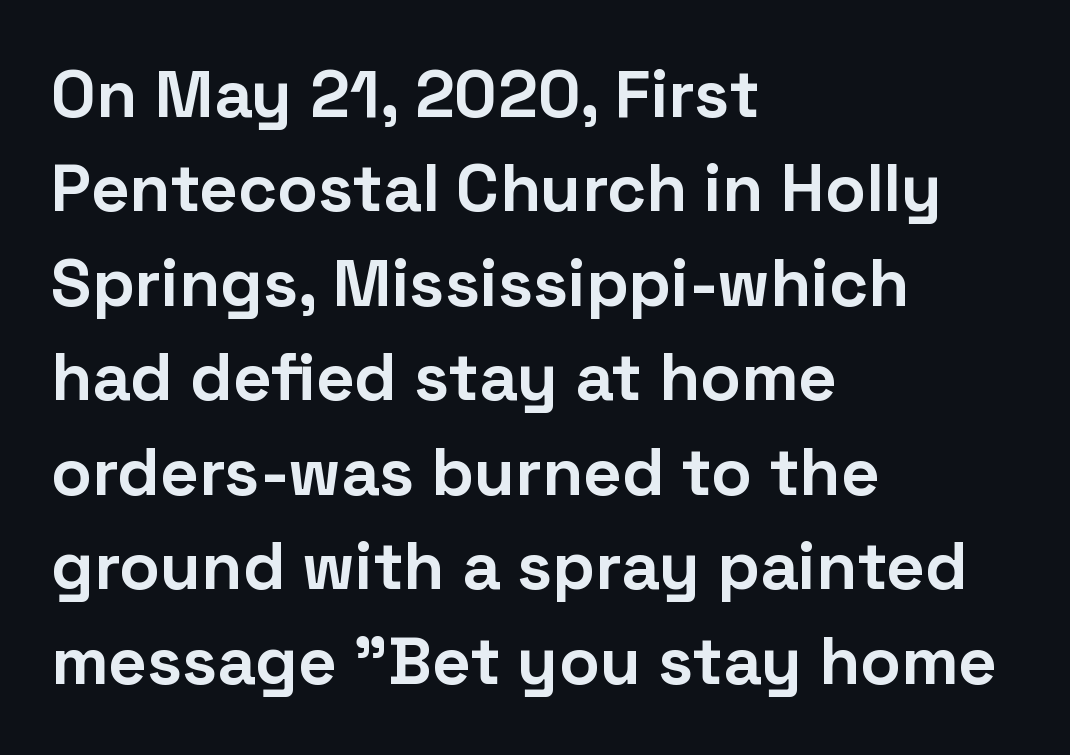
Examine the stroke ends and you'll find no serifs. Here the designer chose a conventional face with non-uniform glyph widths. Typesetter's note: full bold, strokes at maximum text heaviness. Does the copy run flush right? No — it runs flush left. Every stem runs plumb, perpendicular to the baseline.
